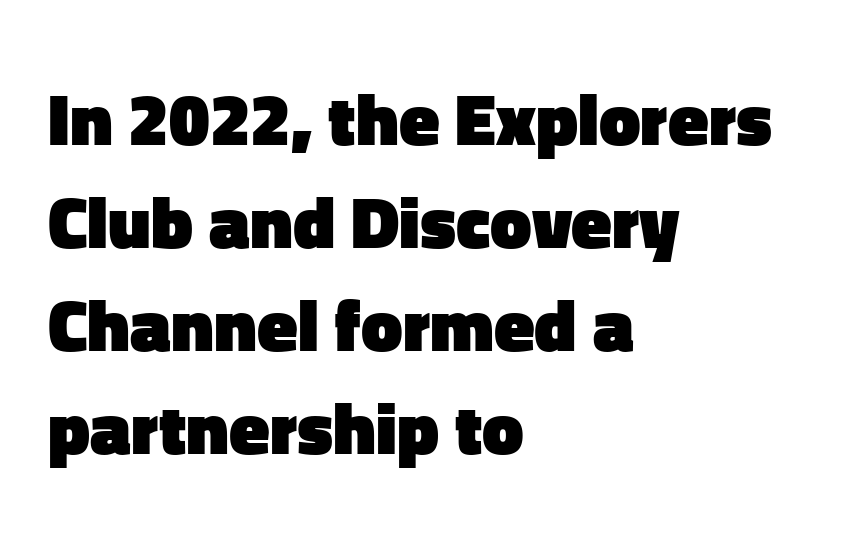
{"serif": "no", "italic": "no", "bold": "yes", "weight": "heavy", "width": "normal", "stroke_contrast": "low", "x_height": "medium", "monospaced": "no", "underline": "no", "align": "left", "line_spacing": "normal", "line_spacing_ratio": 1.39, "letter_spacing": "normal", "letter_spacing_em": 0.0, "glyph_px": 74}
